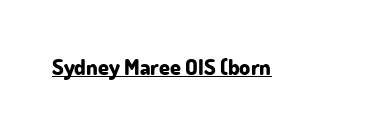
The image shows 22 px bold type, upright; set normal letter spacing, underlined.
